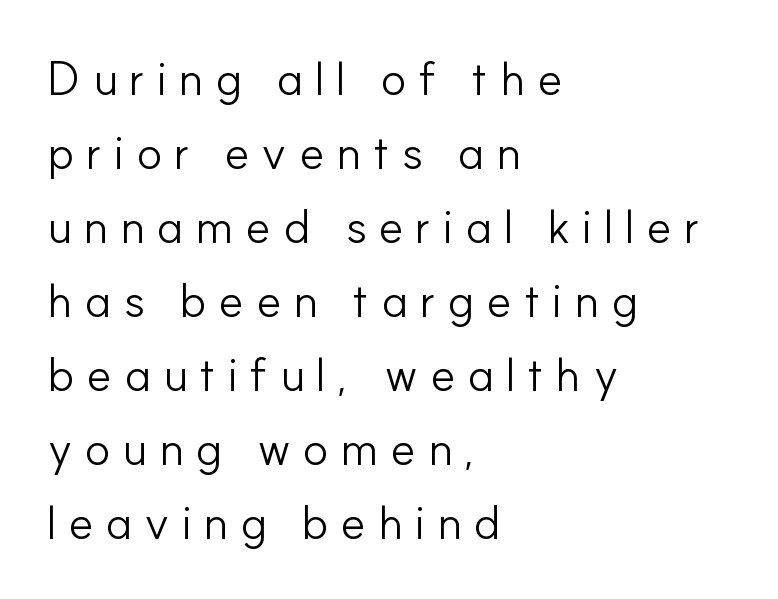
What stands out about the letter spacing? Its width — letters are far apart. The passage shown is typed in a proportional face where columns would drift. Compared with typical paragraphs, the rows here are spaced about the same. Honestly, there is no underline to notice here at all. Observe the absence of serifs on each vertical stroke in this sample. Where is the straight margin? On the left.
